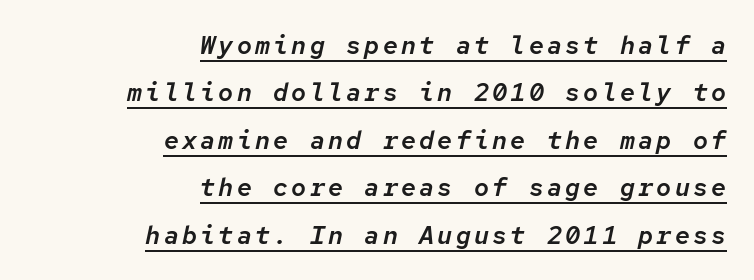
The image shows 25 px text type, italic (leaning right); set right-aligned, loose line spacing (1.9x), underlined.
